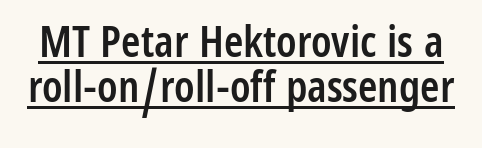
Successive baselines arrive quickly, one right under another. Stems and bowls a touch heavier than normal — semibold. Each letter keeps its own natural width here, so spacing adapts to shape. If you drew a line through each stem, it would be perfectly vertical.
